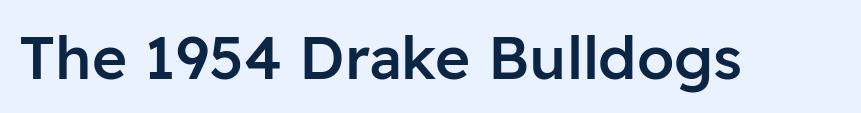
{"serif": "no", "italic": "no", "bold": "semi", "weight": "semibold", "width": "normal", "stroke_contrast": "low", "x_height": "medium", "monospaced": "no", "underline": "no", "letter_spacing": "normal", "letter_spacing_em": 0.0, "glyph_px": 60}
